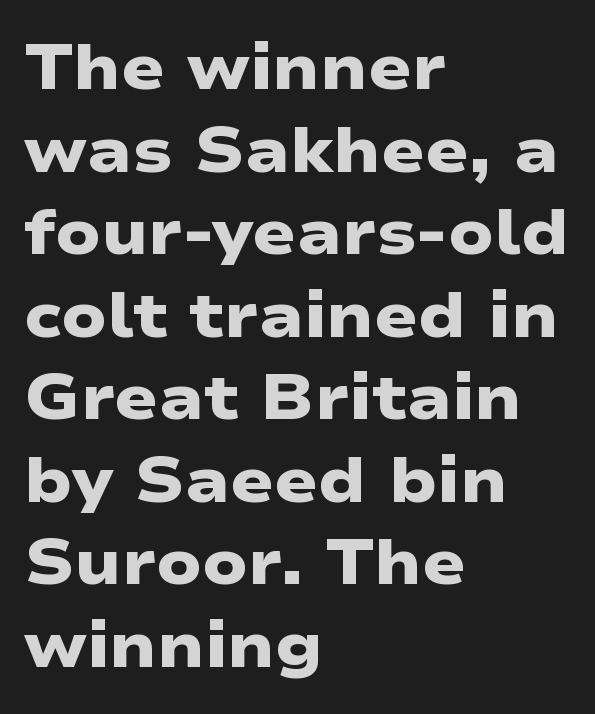
A typesetter would call this zero additional tracking. Line beginnings align vertically; line endings do not. The sample has been set heavy, in full bold. This rendering employs a face without finishing strokes, i.e., a sans-serif. Horizontal bands of white between lines are of average thickness. These lines are rendered in a variable-pitch font.
